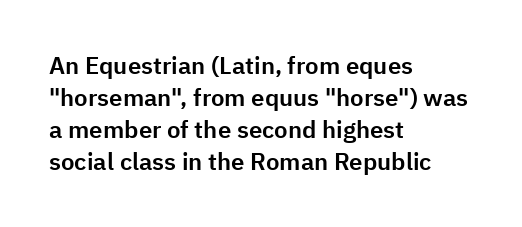
Just letters on the line, the space beneath them empty. Honestly, the row spacing looks completely unremarkable. No italicization has been applied; the sample stays upright. Teacher's note: observe the even left margin — that is flush-left alignment. Glyph-to-glyph distance matches everyday printed text.
